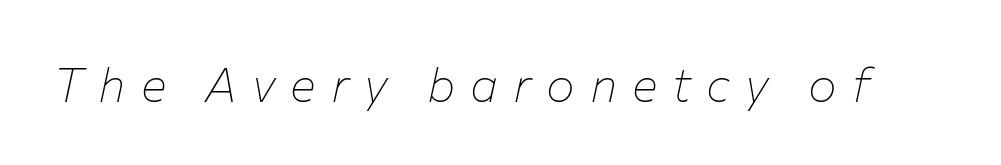
No extra ink here — the face is not bold. Honestly, there is no underline to notice here at all. Is the letter spacing exaggerated? Yes — the characters are pushed far apart. Proportional: the letters do not fall into vertical columns. It's the slanting kind of type.
